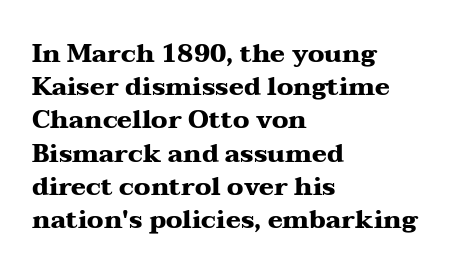
{"italic": "no", "bold": "yes", "underline": "no", "align": "left", "line_spacing": "normal", "line_spacing_ratio": 1.33, "letter_spacing": "normal", "letter_spacing_em": 0.0, "glyph_px": 25}
